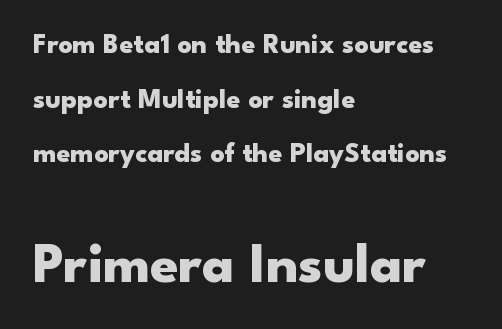
The image shows 57 px heavy, wide sans-serif type, upright; set left-aligned, loose line spacing (1.95x), normal letter spacing, not underlined; the second (bottom) block is 2.04x larger; low stroke contrast and a small x-height.
